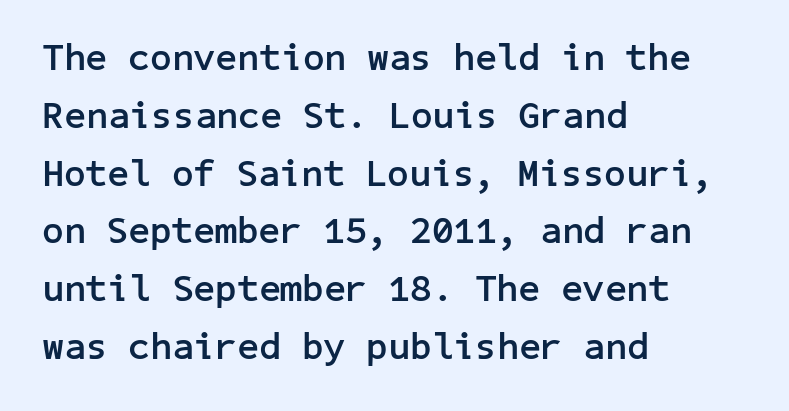
Q: Is the text bold? A: Yes.
Q: Is the text italic (slanted)? A: No, it is upright.
Q: Is the typeface a serif or a sans-serif typeface? A: Sans-serif.
Q: Is the text underlined? A: No.
Q: How is the paragraph aligned? A: Left-aligned.
Q: Is the spacing between letters normal or unusually wide? A: Normal.
Q: Is the spacing between lines tight, normal or loose? A: Normal.
Q: Width (condensed, normal, or wide)? A: Normal.
Q: Stroke contrast? A: Low.
Q: x-height? A: Medium.
